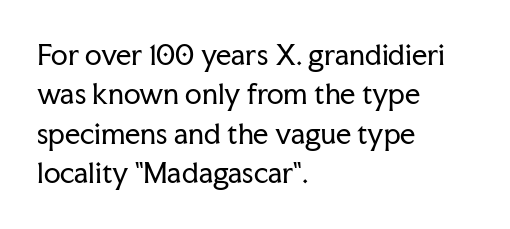
The image shows 27 px text type, upright; set left-aligned, normal line spacing (1.46x), normal letter spacing, not underlined.
